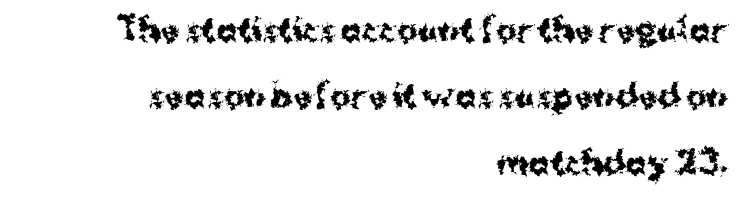
In terms of posture, this sample is upright. Loosely led — the rows are spread out. Each row of text sits above clean, open space. Each line ends at the same right margin while the left side varies.
